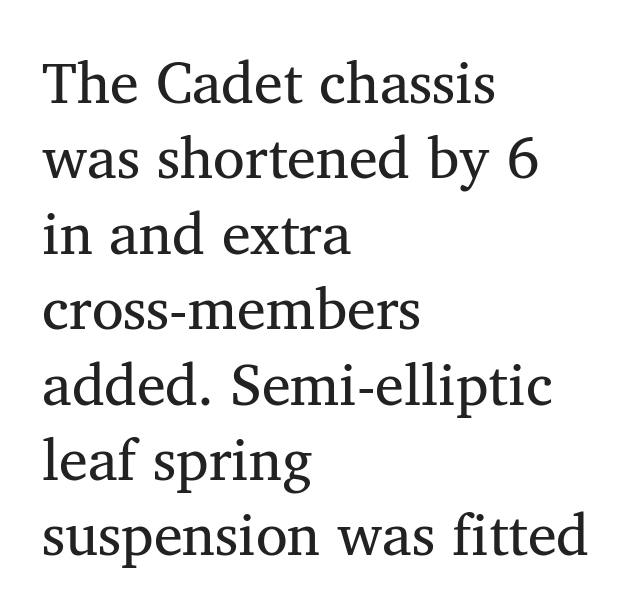
The passage is arranged the way most books set body copy — flush left. This is not heavy type; no bold has been used. Short note: letters normally spaced. No italicization has been applied; the sample stays upright.
